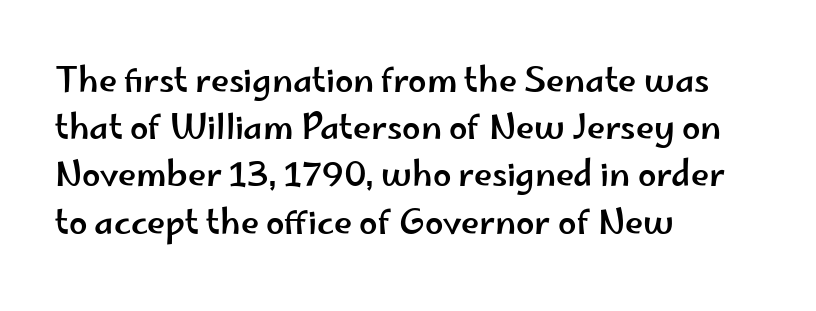
Q: Is the text italic (slanted)? A: No, it is upright.
Q: Is the typeface a serif or a sans-serif typeface? A: Sans-serif.
Q: Is the text underlined? A: No.
Q: How is the paragraph aligned? A: Left-aligned.
Q: Is the spacing between letters normal or unusually wide? A: Normal.
Q: Is the spacing between lines tight, normal or loose? A: Normal.
Q: Width (condensed, normal, or wide)? A: Wide.
Q: Stroke contrast? A: Low.
Q: x-height? A: Small.
Q: Monospaced? A: No.
